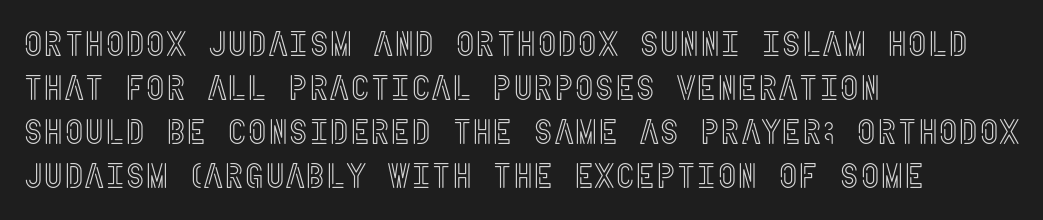
{"italic": "no", "width": "condensed", "x_height": "large", "underline": "no", "align": "left", "line_spacing": "normal", "line_spacing_ratio": 1.26, "letter_spacing": "normal", "letter_spacing_em": 0.0, "glyph_px": 35}
